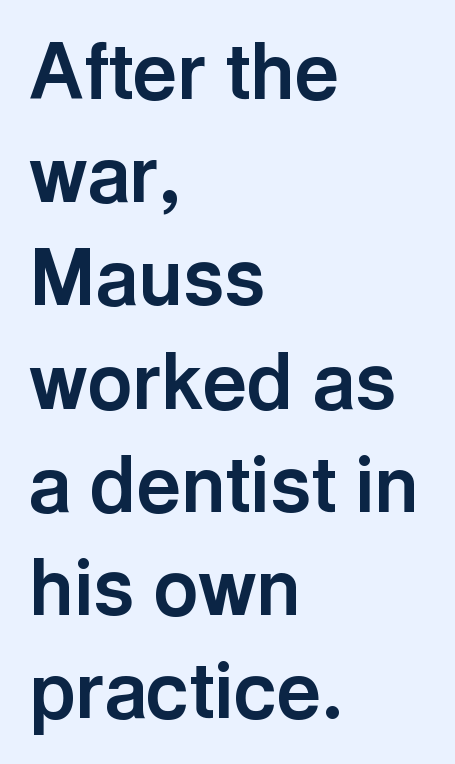
The specimen omits any rule beneath the text block's lines. Does the lettering tilt? It doesn't — this is upright. What weight is shown? A full bold with thick strokes. What kind of face is this? One without serifs — a sans. The lines in this sample share a left origin and differ only in where they stop.
